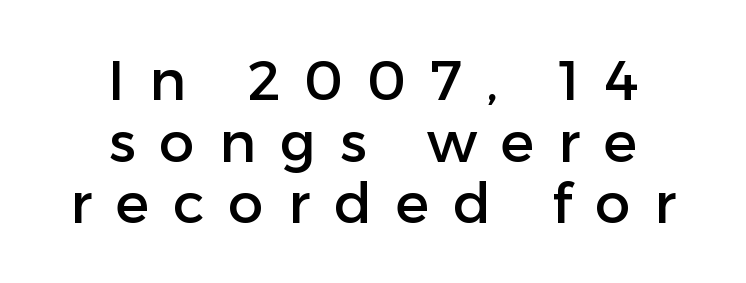
Do the letters lean? They stand straight. The rendering shows plain stroke endings on the letterforms — a sans-serif design. Compared with typical paragraphs, the rows here are closer together. The whitespace from short lines is split evenly between both sides. In terms of letterspacing, this is a distinctly airy, spread setting.
